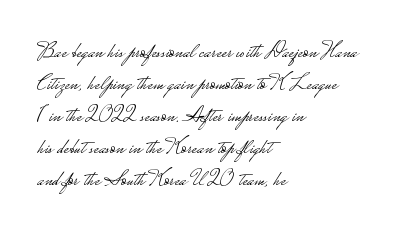
{"bold": "no", "underline": "no", "align": "left", "line_spacing": "normal", "line_spacing_ratio": 1.46, "letter_spacing": "normal", "letter_spacing_em": 0.0, "glyph_px": 22}
